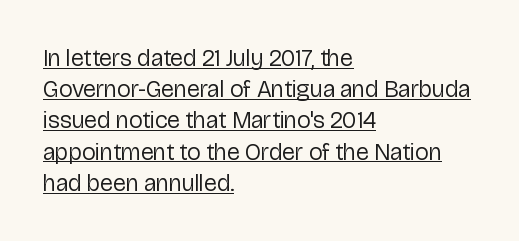
The image shows 24 px text type, upright; set left-aligned, normal line spacing (1.3x), normal letter spacing, underlined.
